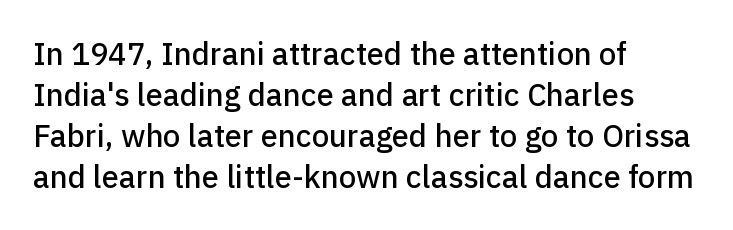
{"serif": "no", "italic": "no", "width": "normal", "stroke_contrast": "low", "x_height": "medium", "monospaced": "no", "underline": "no", "align": "left", "line_spacing": "normal", "line_spacing_ratio": 1.32, "letter_spacing": "normal", "letter_spacing_em": 0.0, "glyph_px": 31}
